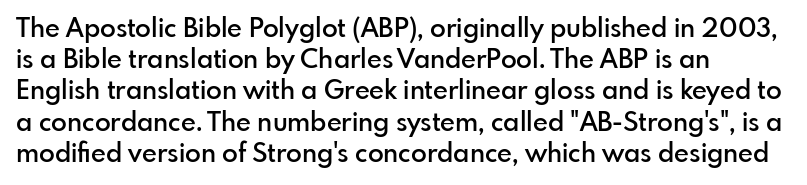
Q: Is the text bold? A: Semi-bold.
Q: Is the text italic (slanted)? A: No, it is upright.
Q: Is the text underlined? A: No.
Q: How is the paragraph aligned? A: Left-aligned.
Q: Is the spacing between letters normal or unusually wide? A: Normal.
